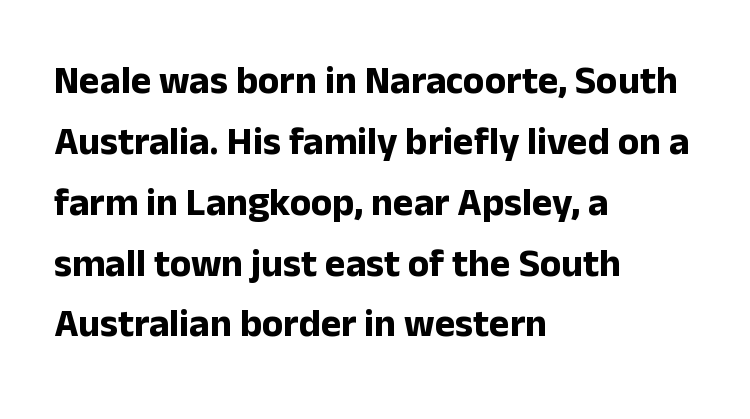
{"serif": "no", "italic": "no", "bold": "yes", "weight": "bold", "width": "normal", "stroke_contrast": "low", "x_height": "medium", "monospaced": "no", "underline": "no", "align": "left", "line_spacing": "normal", "line_spacing_ratio": 1.56, "letter_spacing": "normal", "letter_spacing_em": 0.0, "glyph_px": 39}
